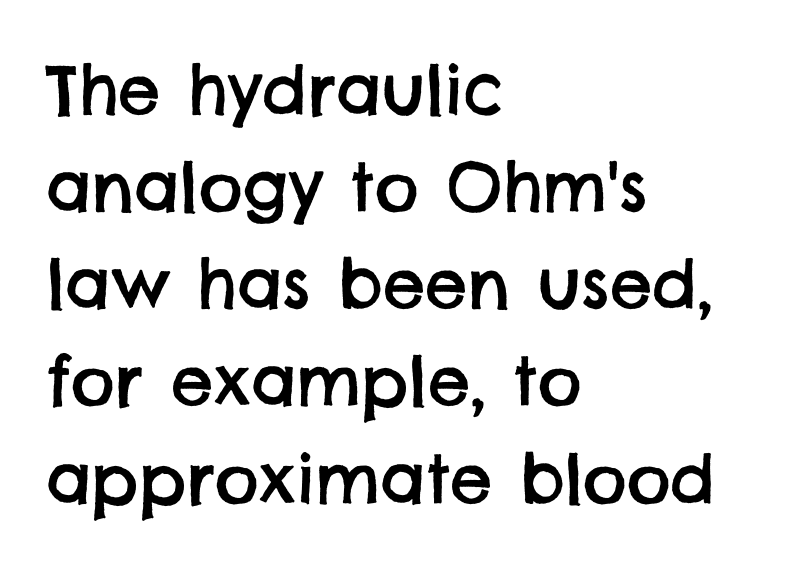
{"serif": "no", "width": "normal", "stroke_contrast": "low", "x_height": "large", "monospaced": "no", "underline": "no", "align": "left", "line_spacing": "normal", "line_spacing_ratio": 1.45, "letter_spacing": "normal", "letter_spacing_em": 0.0, "glyph_px": 67}
